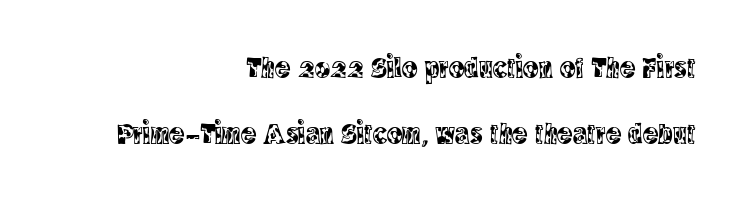
Inter-character spacing is left at the font's built-in metrics. The typography opts for an upright posture over an oblique one. The leading is generous, giving the passage an open texture. Is this a fixed-width face? No — the glyphs have proportional, varying widths.
